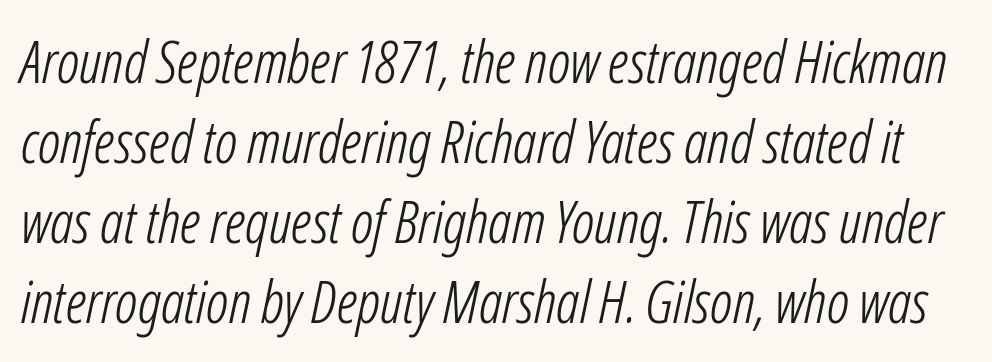
The line texture is even and compact thanks to regular tracking. A typesetter would call this proportional, since set widths differ per character. The face looks like a standard text weight, possibly lighter. Descenders are the only things crossing below the line.
